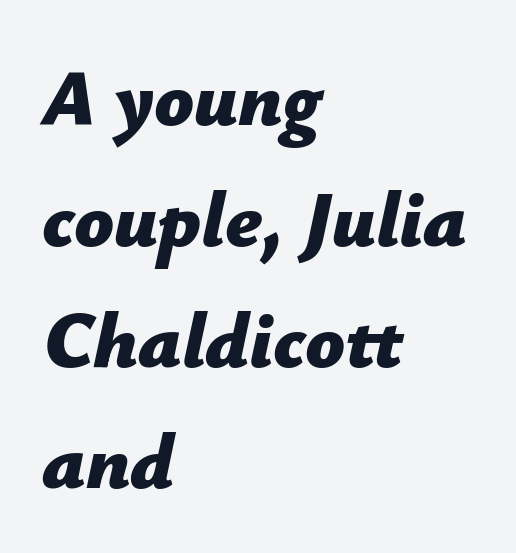
{"italic": "yes", "lean": "right", "slant_degrees": 12, "bold": "yes", "weight": "bold", "width": "normal", "stroke_contrast": "low", "x_height": "medium", "monospaced": "no", "underline": "no", "align": "left", "line_spacing": "normal", "line_spacing_ratio": 1.55, "letter_spacing": "normal", "letter_spacing_em": 0.0, "glyph_px": 78}
